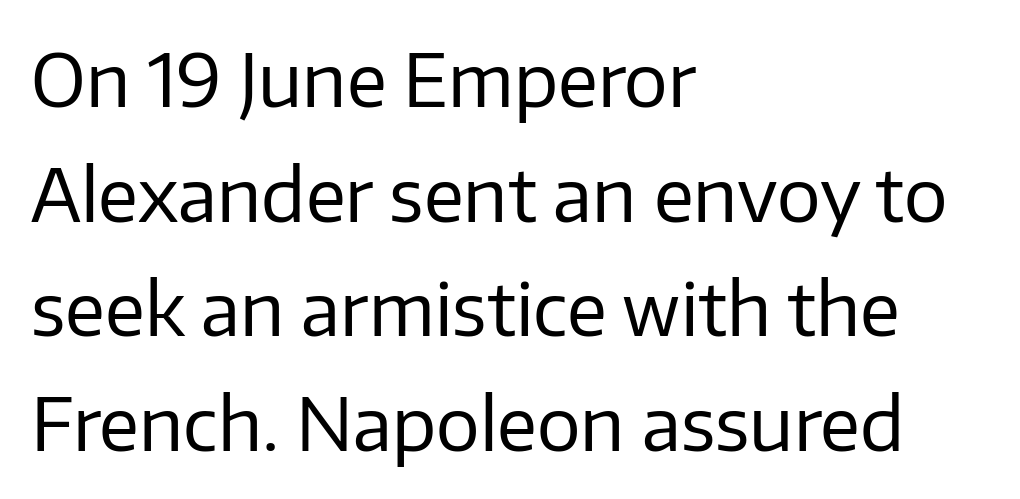
No word sits above an underline. Is this a sans? Yes — the strokes have no serifs. The axis of the letterforms is exactly vertical. Ink coverage per letter is moderate at most. These lines are rendered in a variable-pitch font. The type is set solid horizontally, with unmodified tracking.
